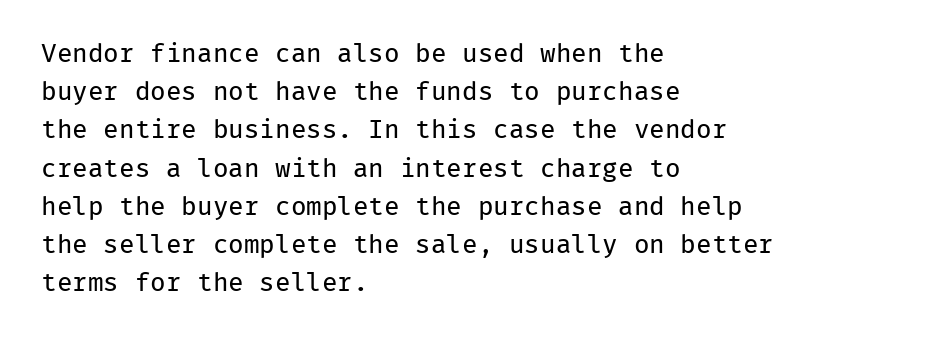
The image shows 26 px text type, upright; set left-aligned, normal line spacing (1.47x), normal letter spacing, not underlined.
